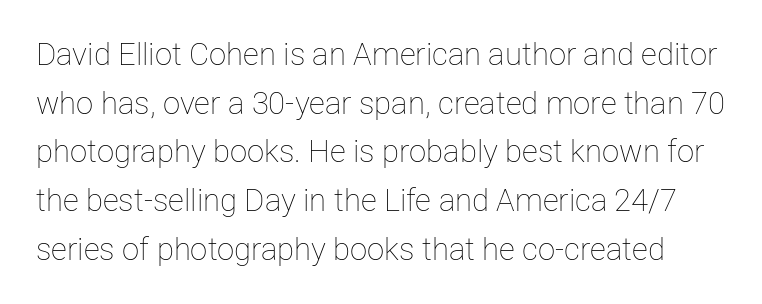
Q: Is the text bold? A: No.
Q: Is the text italic (slanted)? A: No, it is upright.
Q: Is the text underlined? A: No.
Q: Is the spacing between letters normal or unusually wide? A: Normal.
Q: Is the spacing between lines tight, normal or loose? A: Normal.
Q: Width (condensed, normal, or wide)? A: Normal.
Q: Stroke contrast? A: Low.
Q: x-height? A: Medium.
Q: Monospaced? A: No.
